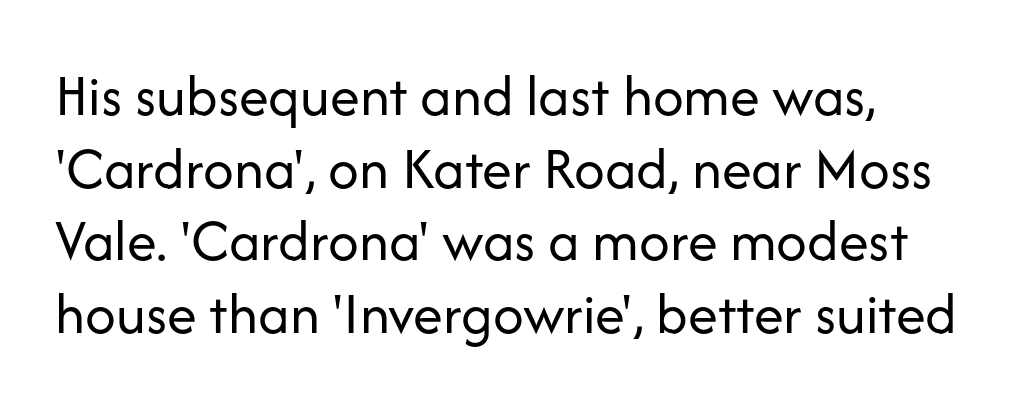
{"serif": "no", "italic": "no", "bold": "no", "weight": "regular", "width": "normal", "stroke_contrast": "low", "x_height": "medium", "monospaced": "no", "underline": "no", "align": "left", "line_spacing_ratio": 1.21, "letter_spacing": "normal", "letter_spacing_em": 0.0, "glyph_px": 60}
